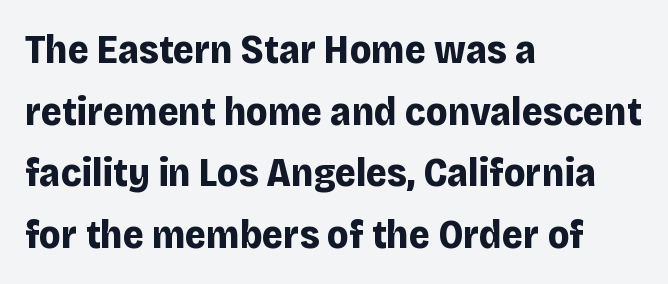
{"serif": "no", "italic": "no", "bold": "yes", "weight": "bold", "width": "normal", "stroke_contrast": "low", "x_height": "large", "monospaced": "no", "underline": "no", "align": "left", "line_spacing": "normal", "line_spacing_ratio": 1.54, "letter_spacing": "normal", "letter_spacing_em": 0.0, "glyph_px": 40}
